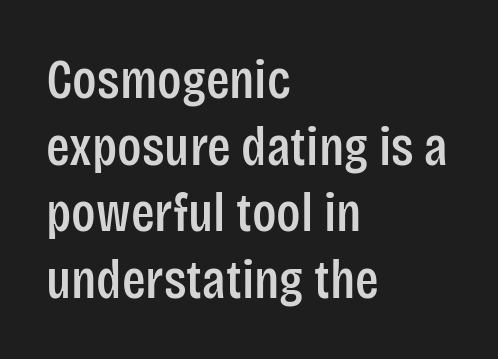
The image shows 55 px condensed sans-serif type, upright; set left-aligned, line spacing 1.21x, normal letter spacing, not underlined; low stroke contrast and a large x-height.
